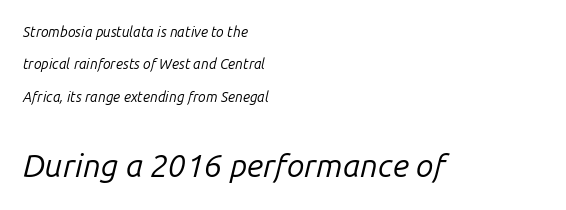
Q: Is the text bold? A: No.
Q: Is the text italic (slanted)? A: Yes, it leans right by about 14 degrees.
Q: Is the text underlined? A: No.
Q: How is the paragraph aligned? A: Left-aligned.
Q: Is the spacing between letters normal or unusually wide? A: Normal.
Q: Is the spacing between lines tight, normal or loose? A: Loose.
Q: Which block of text is set in a larger size, the first (top) or the second (bottom)? A: The second (bottom) one.
Q: Width (condensed, normal, or wide)? A: Normal.
Q: Stroke contrast? A: Low.
Q: x-height? A: Medium.
Q: Monospaced? A: No.
